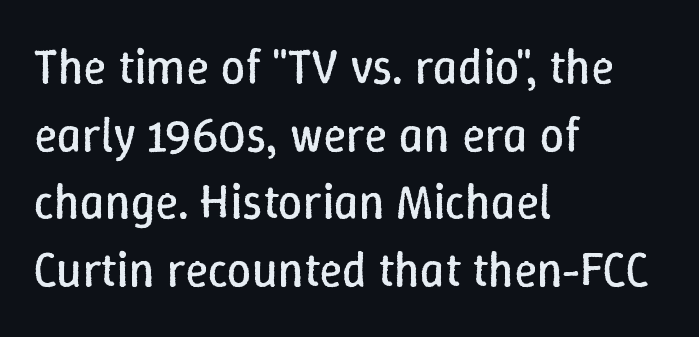
Q: Is the text bold? A: No.
Q: Is the text italic (slanted)? A: No, it is upright.
Q: Is the text underlined? A: No.
Q: How is the paragraph aligned? A: Left-aligned.
Q: Is the spacing between letters normal or unusually wide? A: Normal.
Q: Is the spacing between lines tight, normal or loose? A: Normal.
Q: Width (condensed, normal, or wide)? A: Normal.
Q: Stroke contrast? A: Low.
Q: x-height? A: Medium.
Q: Monospaced? A: No.
